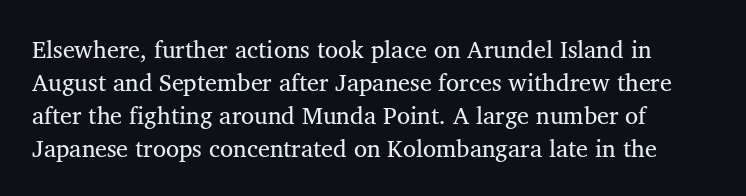
Q: Is the text italic (slanted)? A: No, it is upright.
Q: Is the text underlined? A: No.
Q: Is the spacing between letters normal or unusually wide? A: Normal.
Q: Is the spacing between lines tight, normal or loose? A: Normal.
